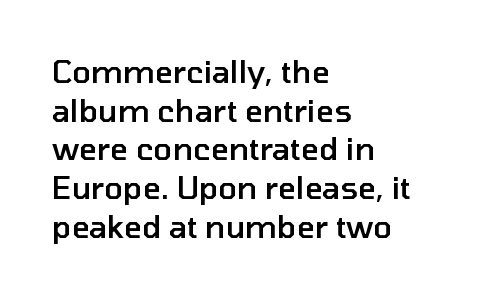
The image shows 31 px semibold sans-serif type, upright; set left-aligned, normal line spacing (1.25x), normal letter spacing, not underlined; low stroke contrast and a medium x-height.
